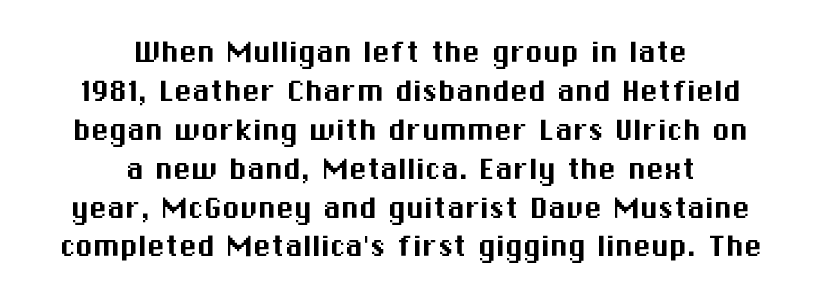
A typesetter would call this zero additional tracking. These lines are rendered in a variable-pitch font. This is the regular roman posture of the typeface. The space between consecutive lines is stingy. Bare-footed words on every line. Letterform terminals end flat and unadorned throughout the passage.
